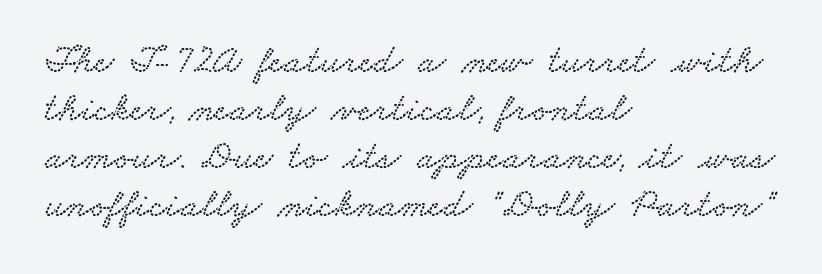
{"serif": "yes", "width": "wide", "stroke_contrast": "low", "x_height": "small", "monospaced": "no", "underline": "no", "align": "left", "line_spacing_ratio": 1.2, "letter_spacing": "normal", "letter_spacing_em": 0.0, "glyph_px": 40}
